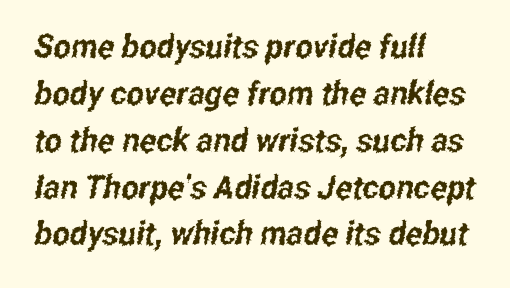
The rendering keeps characters at their native spacing. This sample has the flowing, uneven cadence of proportional lettering. A classic flush-left, rag-right setting is used for this passage. One glance says typical: line gaps are just what's usual. The glyphs in this specimen are sans serif. Clear beneath every line of the passage.
